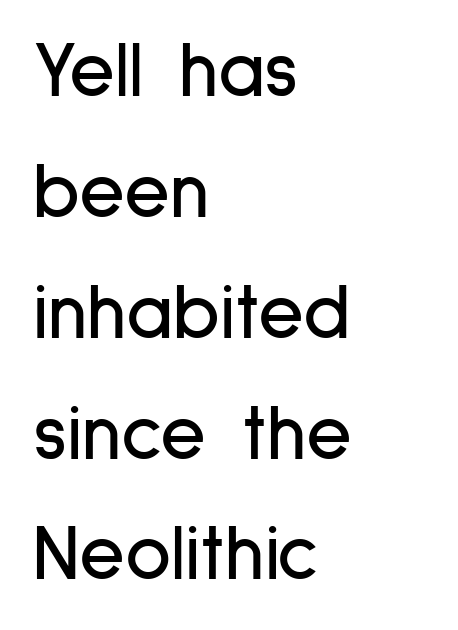
The image shows 79 px condensed sans-serif type, upright; set left-aligned, normal line spacing (1.53x), normal letter spacing, not underlined; low stroke contrast and a medium x-height.
